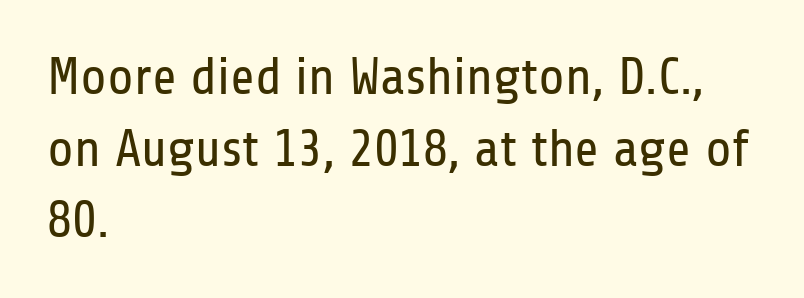
{"serif": "no", "italic": "no", "bold": "no", "weight": "regular", "width": "condensed", "stroke_contrast": "low", "x_height": "medium", "monospaced": "no", "underline": "no", "align": "left", "line_spacing": "normal", "line_spacing_ratio": 1.35, "letter_spacing": "normal", "letter_spacing_em": 0.0, "glyph_px": 53}
